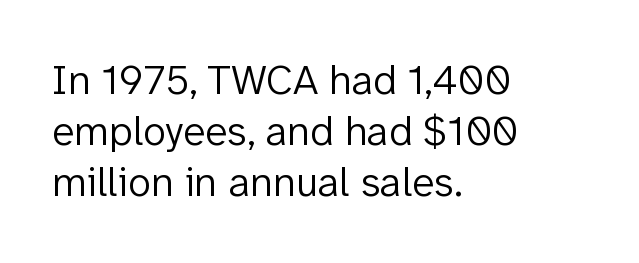
{"serif": "no", "italic": "no", "bold": "no", "weight": "light", "width": "normal", "stroke_contrast": "low", "x_height": "medium", "monospaced": "no", "underline": "no", "align": "left", "line_spacing_ratio": 1.22, "letter_spacing": "normal", "letter_spacing_em": 0.0, "glyph_px": 42}
